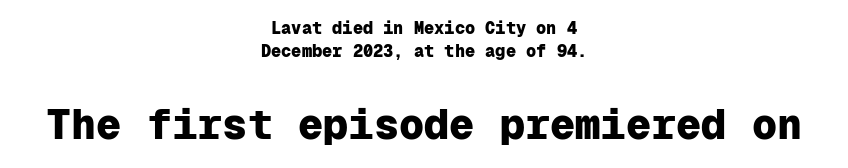
The lines in this sample share a center point and differ in where they start and stop. Small over large — that's the arrangement of the two blocks here. Caption: bold face, heavy strokes. The font family rendered here belongs to the sans-serif group.
